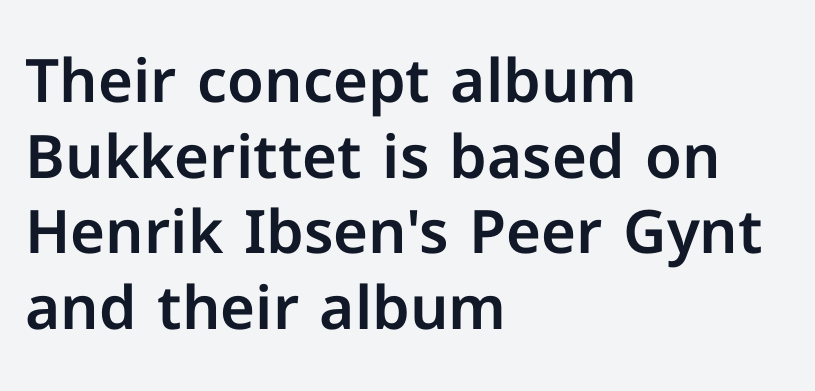
Lines of text with bare space underneath. Spacing between characters is what you'd get straight out of the box. Evenly set lines give the paragraph a standard silhouette. Character widths vary here, with narrow letters taking less room than wide ones. The glyphs in this specimen are sans serif.
